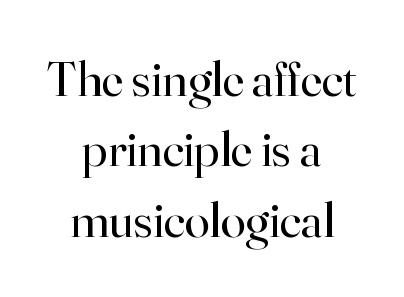
Posture: vertical. Each row of text sits above clean, open space. A serif font was chosen for this passage. Caption: face not bold, strokes unweighted. The rag falls on both sides of this text block equally.
